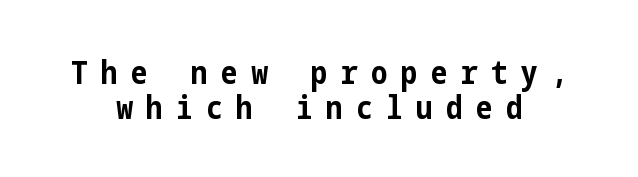
Q: Is the text bold? A: Yes.
Q: Is the text italic (slanted)? A: No, it is upright.
Q: Is the typeface a serif or a sans-serif typeface? A: Sans-serif.
Q: Is the text underlined? A: No.
Q: How is the paragraph aligned? A: Centered.
Q: Is the spacing between letters normal or unusually wide? A: Unusually wide.
Q: Is the spacing between lines tight, normal or loose? A: Tight.
Q: Width (condensed, normal, or wide)? A: Condensed.
Q: Stroke contrast? A: Low.
Q: x-height? A: Medium.
